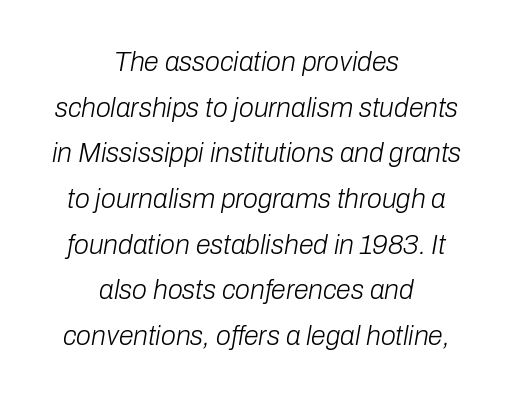
Q: Is the text bold? A: No.
Q: Is the text italic (slanted)? A: Yes, it leans right by about 10 degrees.
Q: Is the text underlined? A: No.
Q: How is the paragraph aligned? A: Centered.
Q: Is the spacing between letters normal or unusually wide? A: Normal.
Q: Is the spacing between lines tight, normal or loose? A: Normal.
